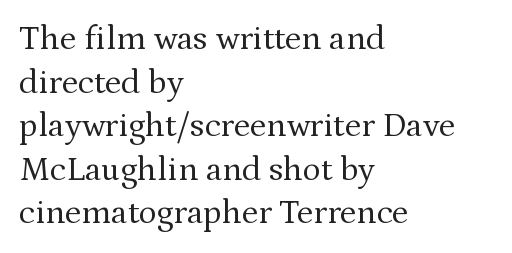
{"serif": "yes", "italic": "no", "bold": "no", "weight": "regular", "width": "normal", "stroke_contrast": "medium", "x_height": "medium", "monospaced": "no", "underline": "no", "align": "left", "line_spacing": "normal", "line_spacing_ratio": 1.28, "letter_spacing": "normal", "letter_spacing_em": 0.0, "glyph_px": 34}
